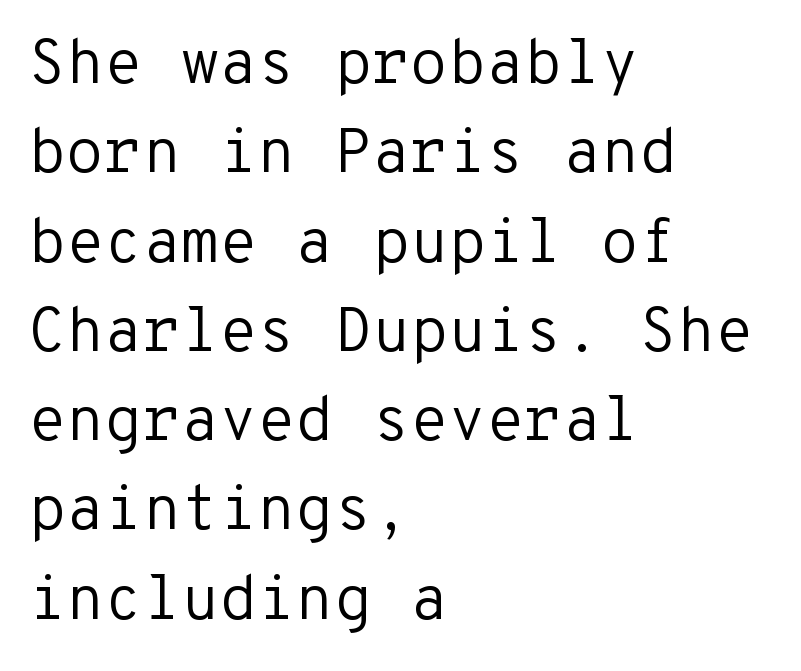
Q: Is the text bold? A: No.
Q: Is the text italic (slanted)? A: No, it is upright.
Q: Is the typeface a serif or a sans-serif typeface? A: Sans-serif.
Q: Is the text underlined? A: No.
Q: How is the paragraph aligned? A: Left-aligned.
Q: Is the spacing between letters normal or unusually wide? A: Normal.
Q: Is the spacing between lines tight, normal or loose? A: Normal.
Q: Width (condensed, normal, or wide)? A: Normal.
Q: Stroke contrast? A: Low.
Q: x-height? A: Medium.
Q: Monospaced? A: Yes.
